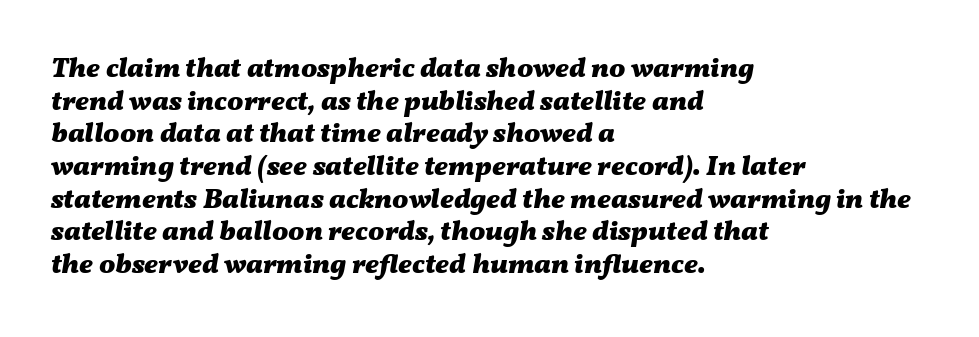
The image shows 27 px bold type, italic (leaning right); set left-aligned, line spacing 1.21x, normal letter spacing, not underlined.
